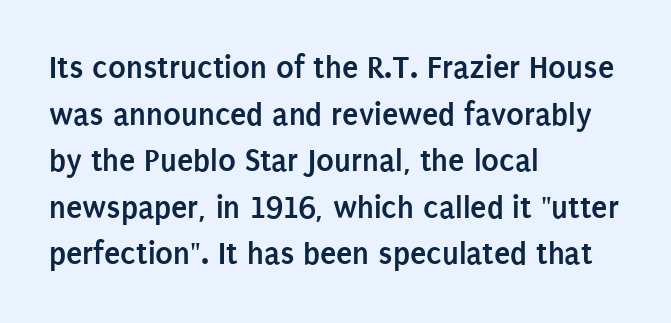
The image shows 33 px semibold, condensed sans-serif type, upright; set left-aligned, normal line spacing (1.41x), normal letter spacing, not underlined; low stroke contrast and a large x-height.
